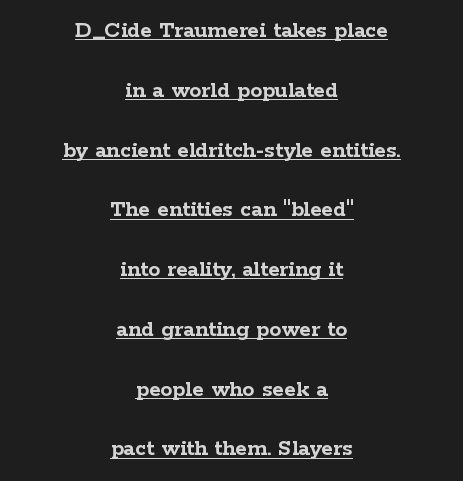
These lines keep a tight, regular rhythm from letter to letter. Honestly, the rows look like they've been pulled way apart. In terms of posture, this sample is upright. Does a line run under the words? Yes, clearly.
